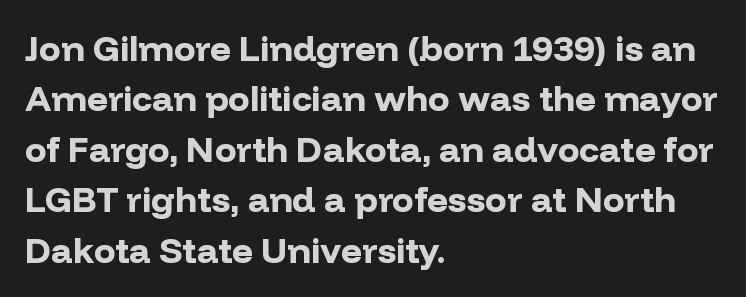
This sample uses plain, unmodified letter spacing. Spacing verdict: proportional, widths tailored to each character. Regarding leading, the lines here are spaced in the standard way. The string is rendered with underlining switched off. A dark, heavy texture on the line: the type is bold.
